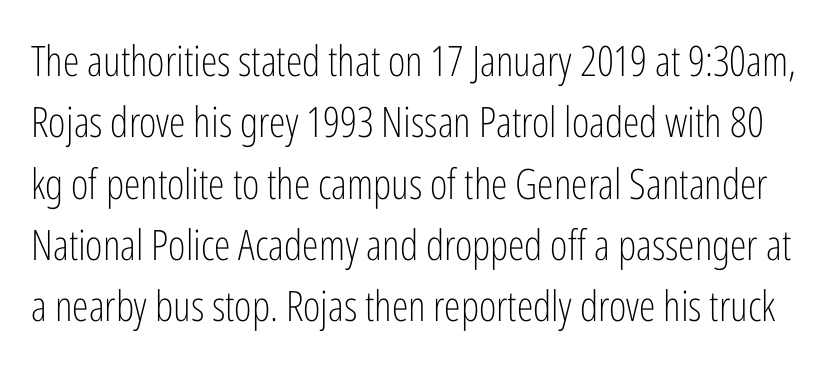
{"serif": "no", "italic": "no", "bold": "no", "weight": "light", "width": "condensed", "stroke_contrast": "low", "x_height": "medium", "monospaced": "no", "underline": "no", "line_spacing": "normal", "line_spacing_ratio": 1.46, "letter_spacing": "normal", "letter_spacing_em": 0.0, "glyph_px": 42}
